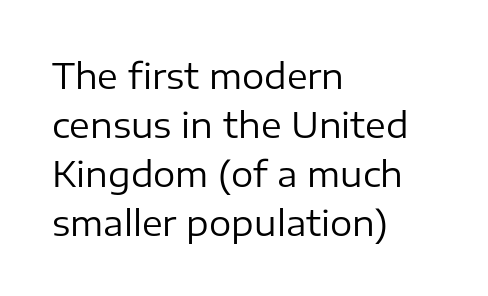
Q: Is the text bold? A: No.
Q: Is the text italic (slanted)? A: No, it is upright.
Q: Is the typeface a serif or a sans-serif typeface? A: Sans-serif.
Q: Is the text underlined? A: No.
Q: How is the paragraph aligned? A: Left-aligned.
Q: Is the spacing between letters normal or unusually wide? A: Normal.
Q: Is the spacing between lines tight, normal or loose? A: Normal.
Q: Width (condensed, normal, or wide)? A: Normal.
Q: Stroke contrast? A: Low.
Q: x-height? A: Medium.
Q: Monospaced? A: No.
